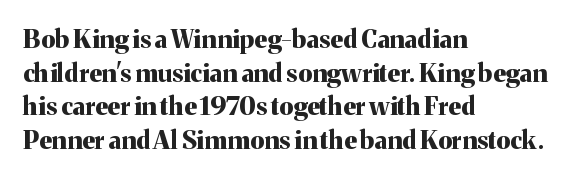
Q: Is the text bold? A: Yes.
Q: Is the text italic (slanted)? A: No, it is upright.
Q: Is the text underlined? A: No.
Q: How is the paragraph aligned? A: Left-aligned.
Q: Is the spacing between letters normal or unusually wide? A: Normal.
Q: Is the spacing between lines tight, normal or loose? A: Normal.
